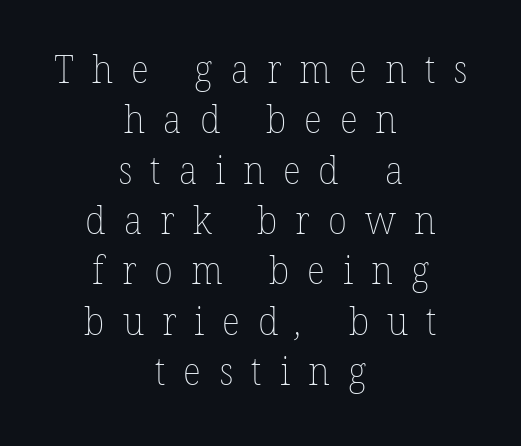
{"bold": "no", "weight": "thin", "width": "normal", "stroke_contrast": "low", "x_height": "medium", "monospaced": "no", "underline": "no", "align": "center", "line_spacing": "normal", "line_spacing_ratio": 1.29, "letter_spacing": "wide", "letter_spacing_em": 0.46, "glyph_px": 39}
